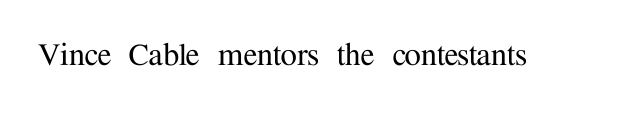
A typesetter would call this zero additional tracking. Varying glyph widths throughout — classic text-font behaviour. The gap between lines stays unmarked. Look at the bottom of the vertical strokes: they flare into serifs here.
